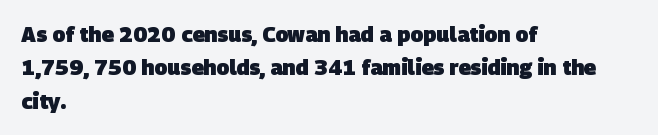
{"bold": "yes", "underline": "no", "align": "left", "line_spacing": "normal", "line_spacing_ratio": 1.59, "letter_spacing": "normal", "letter_spacing_em": 0.0, "glyph_px": 21}
